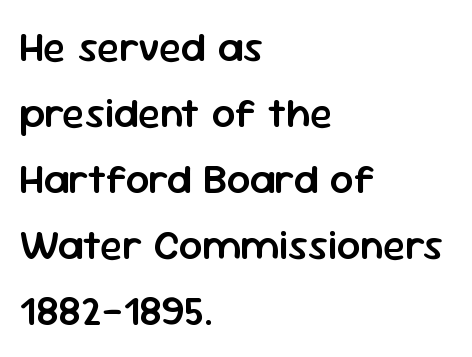
Glyph-to-glyph distance matches everyday printed text. Leading: standard. Note: no serifs on the glyphs. In CSS terms this would be text-align: left. Do the characters align in a grid? No, the font is proportional.
